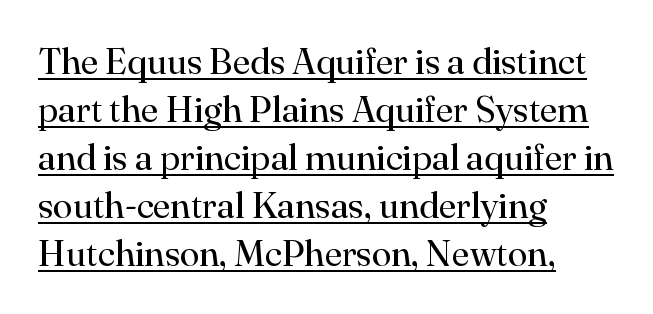
The text was rendered using a seriffed face with decorative stroke endings. The letters stand straight up with perfectly vertical stems. The face looks like a standard text weight, possibly lighter. Layout note: lines flush left. Does a line run under the words? Yes, clearly.
